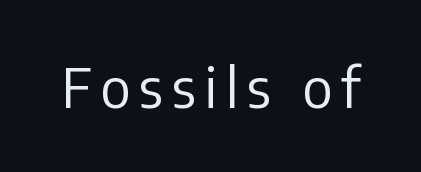
Every character sits straight up, as roman type does. These glyphs show unthickened strokes, regular width or finer. You could not count columns in this text — the font is proportionally spaced. The space directly below the letters is spotless.
